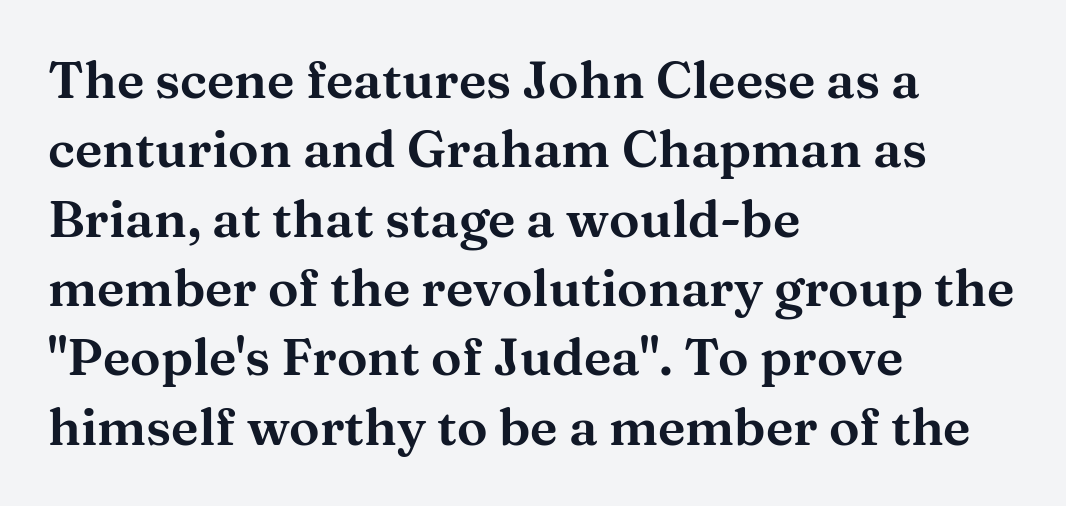
{"serif": "yes", "italic": "no", "width": "wide", "stroke_contrast": "medium", "x_height": "medium", "monospaced": "no", "underline": "no", "align": "left", "line_spacing": "normal", "line_spacing_ratio": 1.36, "letter_spacing": "normal", "letter_spacing_em": 0.0, "glyph_px": 51}
